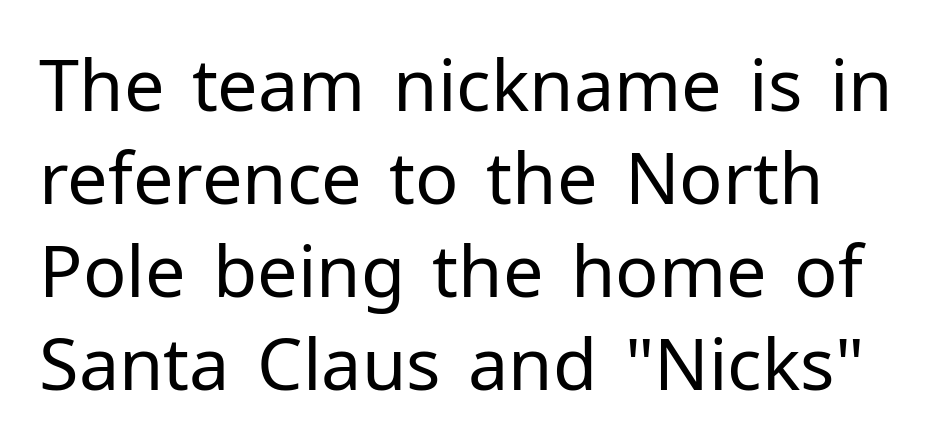
Heaviness? Minimal to ordinary, like unemphasized prose. The line-height multiplier appears to be the usual default. Posture: vertical. Here the glyphs are tracked normally, forming tight word shapes. The face used here is proportionally spaced, like ordinary book or web type. A typesetter would label this face a sans.
